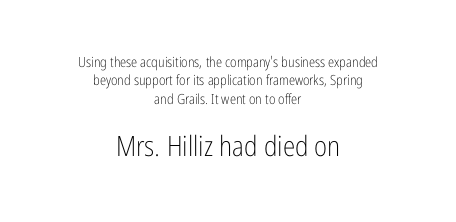
Q: Is the text bold? A: No.
Q: Is the text italic (slanted)? A: No, it is upright.
Q: Is the typeface a serif or a sans-serif typeface? A: Sans-serif.
Q: Is the text underlined? A: No.
Q: How is the paragraph aligned? A: Centered.
Q: Is the spacing between letters normal or unusually wide? A: Normal.
Q: Is the spacing between lines tight, normal or loose? A: Normal.
Q: Which block of text is set in a larger size, the first (top) or the second (bottom)? A: The second (bottom) one.
Q: Width (condensed, normal, or wide)? A: Condensed.
Q: Stroke contrast? A: Low.
Q: x-height? A: Medium.
Q: Monospaced? A: No.
